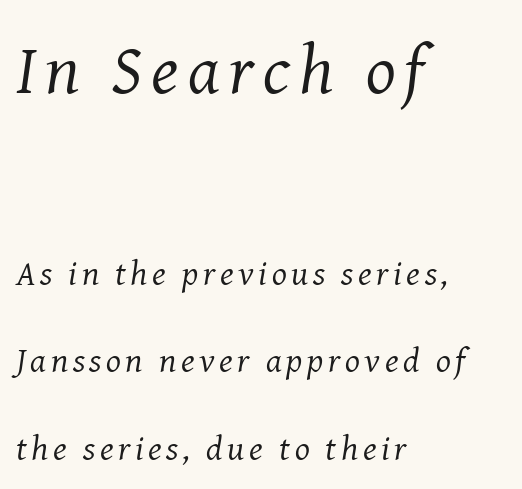
The image shows 70 px regular-weight serif type, italic (leaning right); set left-aligned, loose line spacing (2.49x), not underlined; the first (top) block is 2.0x larger; medium stroke contrast and a medium x-height.
